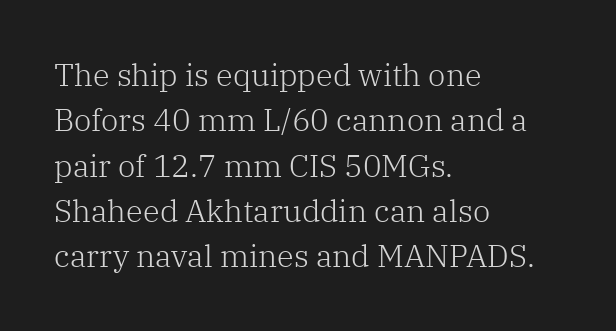
Q: Is the text bold? A: No.
Q: Is the text italic (slanted)? A: No, it is upright.
Q: Is the typeface a serif or a sans-serif typeface? A: Serif.
Q: Is the text underlined? A: No.
Q: How is the paragraph aligned? A: Left-aligned.
Q: Is the spacing between letters normal or unusually wide? A: Normal.
Q: Is the spacing between lines tight, normal or loose? A: Normal.
Q: Width (condensed, normal, or wide)? A: Normal.
Q: Stroke contrast? A: Low.
Q: x-height? A: Medium.
Q: Monospaced? A: No.
